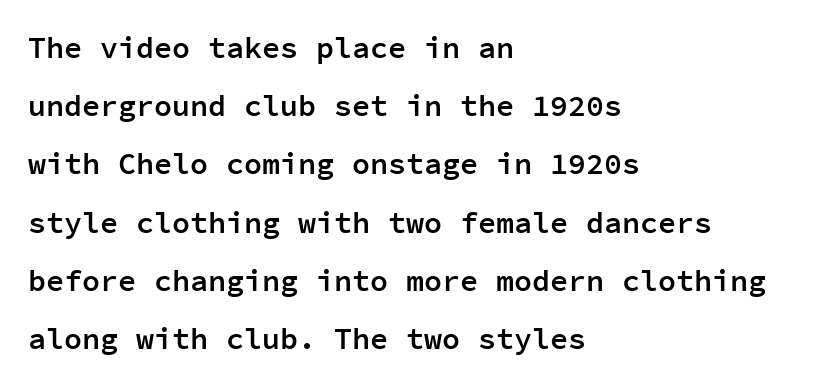
{"serif": "no", "italic": "no", "bold": "semi", "weight": "semibold", "width": "normal", "stroke_contrast": "low", "x_height": "medium", "monospaced": "yes", "underline": "no", "align": "left", "line_spacing": "loose", "line_spacing_ratio": 1.94, "letter_spacing": "normal", "letter_spacing_em": 0.0, "glyph_px": 30}
